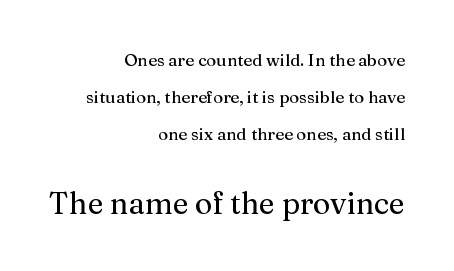
Do the characters align in a grid? No, the font is proportional. Is there much room between lines? Yes — plenty of vertical air separates them. Every row of glyphs terminates at an identical x-position on the right. Examine the stroke ends and you'll spot serifs.
